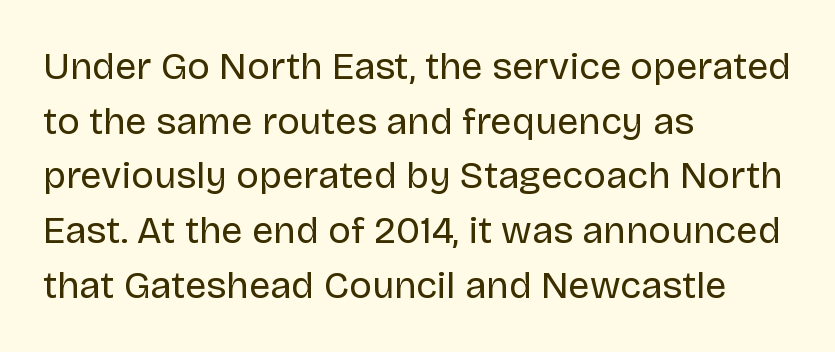
{"serif": "no", "italic": "no", "bold": "no", "weight": "regular", "width": "normal", "stroke_contrast": "low", "x_height": "large", "monospaced": "no", "underline": "no", "align": "left", "line_spacing": "normal", "line_spacing_ratio": 1.44, "letter_spacing": "normal", "letter_spacing_em": 0.0, "glyph_px": 38}
